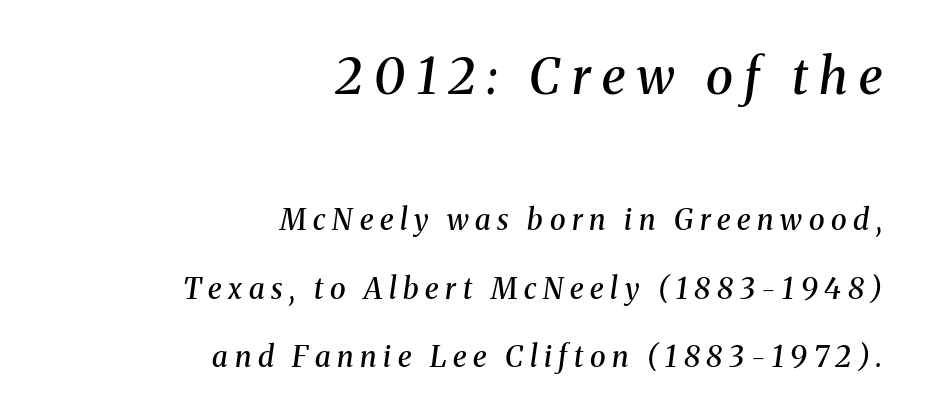
{"serif": "yes", "italic": "yes", "lean": "right", "slant_degrees": 8, "bold": "semi", "weight": "semibold", "width": "normal", "stroke_contrast": "medium", "x_height": "medium", "monospaced": "no", "underline": "no", "align": "right", "line_spacing": "loose", "line_spacing_ratio": 2.35, "letter_spacing": "wide", "letter_spacing_em": 0.23, "larger_block": "first", "size_ratio": 1.72, "glyph_px": 50}
